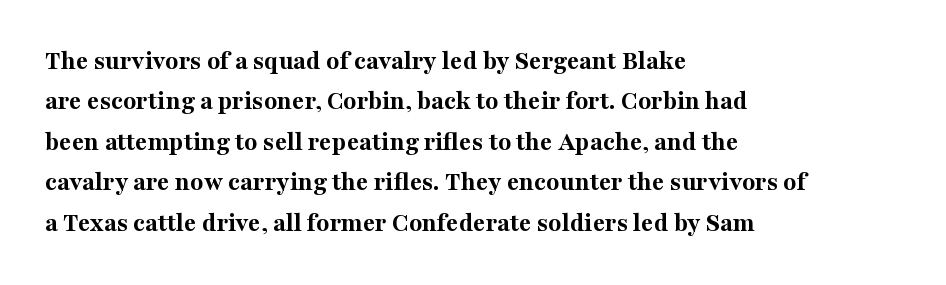
Q: Is the text bold? A: Yes.
Q: Is the text italic (slanted)? A: No, it is upright.
Q: Is the text underlined? A: No.
Q: How is the paragraph aligned? A: Left-aligned.
Q: Is the spacing between letters normal or unusually wide? A: Normal.
Q: Is the spacing between lines tight, normal or loose? A: Normal.
